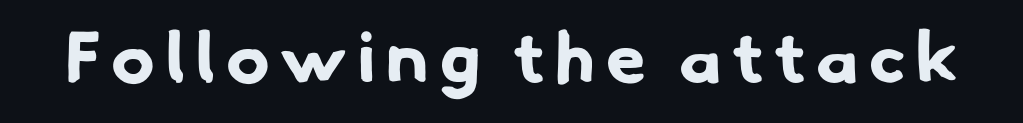
Each letter keeps its own natural width here, so spacing adapts to shape. The characters display no serif detailing; their extremities are plain. Bare-footed words on every line. Typesetter's note: full bold, strokes at maximum text heaviness.
